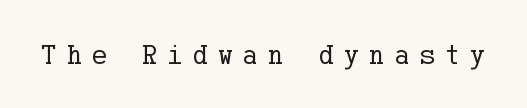
Nothing heavy about these letters — not bold at all. The words here are not underlined. This rendering employs a face with finishing strokes, i.e., a serif. Posture: straight, roman, zero tilt.
